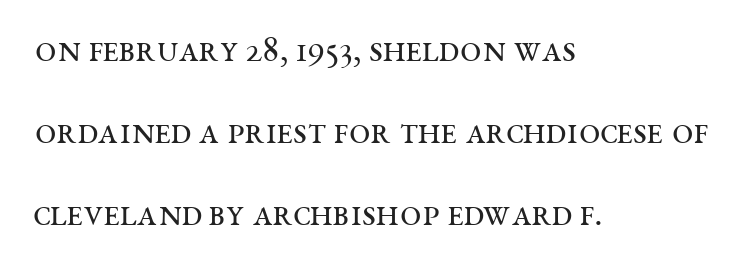
Q: Is the text bold? A: No.
Q: Is the text italic (slanted)? A: No, it is upright.
Q: Is the typeface a serif or a sans-serif typeface? A: Serif.
Q: Is the text underlined? A: No.
Q: How is the paragraph aligned? A: Left-aligned.
Q: Is the spacing between letters normal or unusually wide? A: Normal.
Q: Is the spacing between lines tight, normal or loose? A: Loose.
Q: Width (condensed, normal, or wide)? A: Wide.
Q: Stroke contrast? A: Medium.
Q: x-height? A: Large.
Q: Monospaced? A: No.
